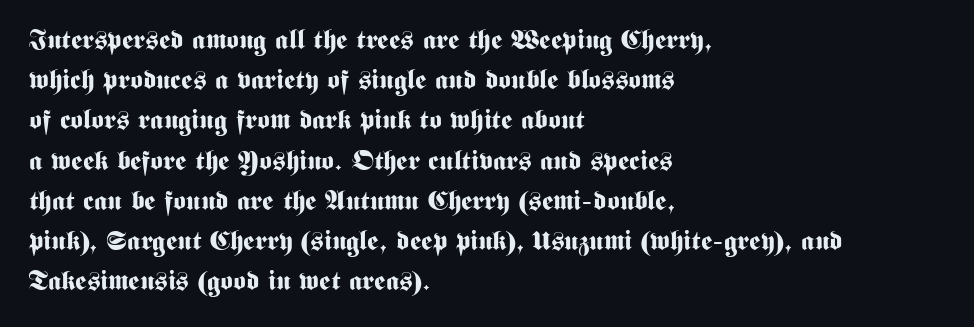
Q: Is the text bold? A: Yes.
Q: Is the text italic (slanted)? A: No, it is upright.
Q: Is the text underlined? A: No.
Q: How is the paragraph aligned? A: Left-aligned.
Q: Is the spacing between letters normal or unusually wide? A: Normal.
Q: Is the spacing between lines tight, normal or loose? A: Normal.
